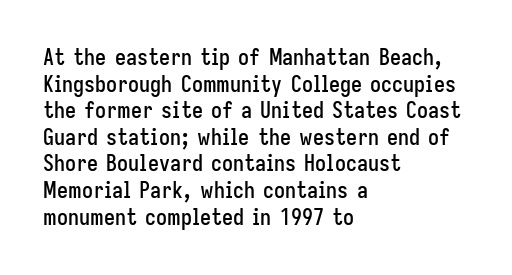
The image shows 22 px text type, upright; set left-aligned, line spacing 1.21x, normal letter spacing, not underlined.
